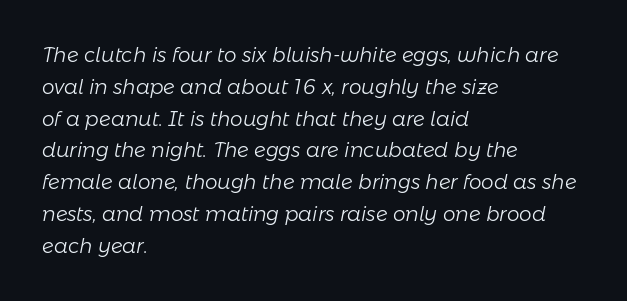
The image shows 20 px text type, italic (leaning right); set left-aligned, normal line spacing (1.59x), normal letter spacing, not underlined.
